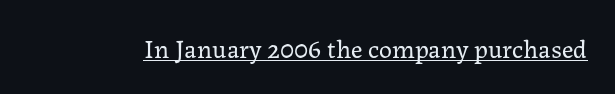
{"italic": "no", "bold": "no", "underline": "yes", "letter_spacing": "normal", "letter_spacing_em": 0.0, "glyph_px": 26}
